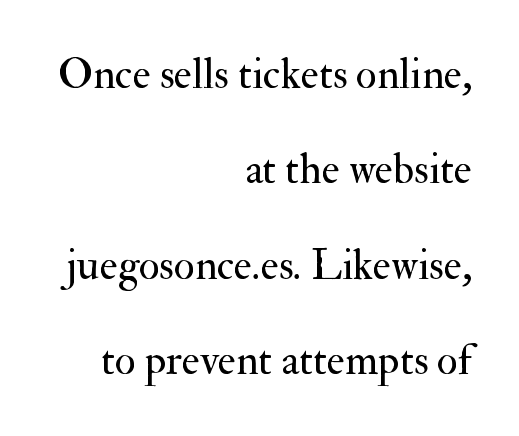
The ragged edge is on the left, which tells us the setting is flush right. Only glyphs here, with clear space below each row. Here the designer chose a conventional face with non-uniform glyph widths. When letters stand straight like this, we call the style roman or upright.
